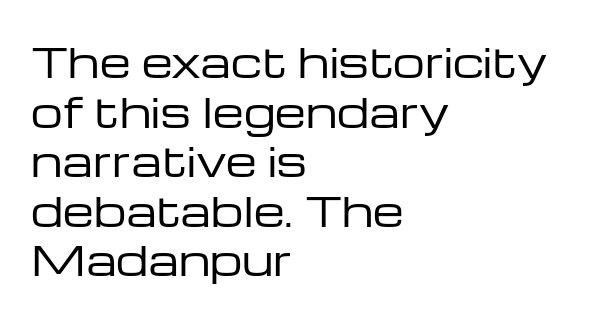
Q: Is the text bold? A: No.
Q: Is the text italic (slanted)? A: No, it is upright.
Q: Is the typeface a serif or a sans-serif typeface? A: Sans-serif.
Q: Is the text underlined? A: No.
Q: How is the paragraph aligned? A: Left-aligned.
Q: Is the spacing between letters normal or unusually wide? A: Normal.
Q: Width (condensed, normal, or wide)? A: Wide.
Q: Stroke contrast? A: Low.
Q: x-height? A: Medium.
Q: Monospaced? A: No.
